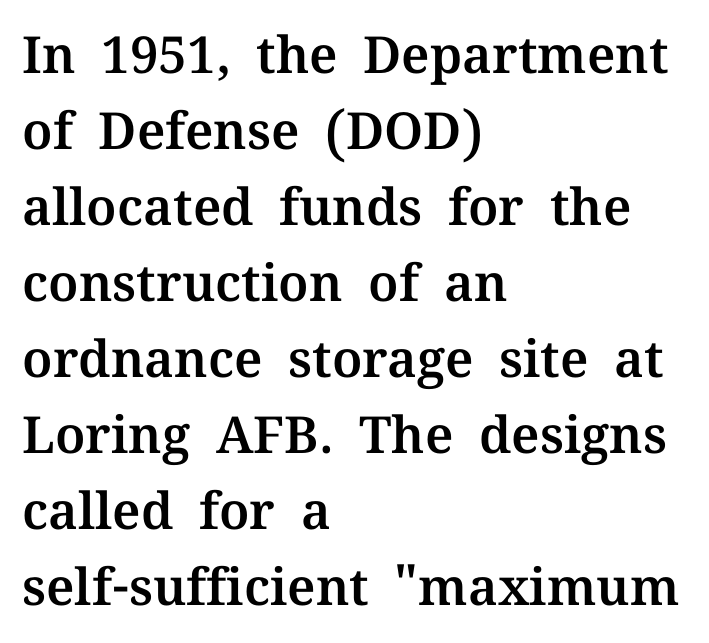
Q: Is the text italic (slanted)? A: No, it is upright.
Q: Is the typeface a serif or a sans-serif typeface? A: Serif.
Q: Is the text underlined? A: No.
Q: How is the paragraph aligned? A: Left-aligned.
Q: Is the spacing between letters normal or unusually wide? A: Normal.
Q: Is the spacing between lines tight, normal or loose? A: Normal.
Q: Width (condensed, normal, or wide)? A: Normal.
Q: Stroke contrast? A: Medium.
Q: x-height? A: Medium.
Q: Monospaced? A: No.
